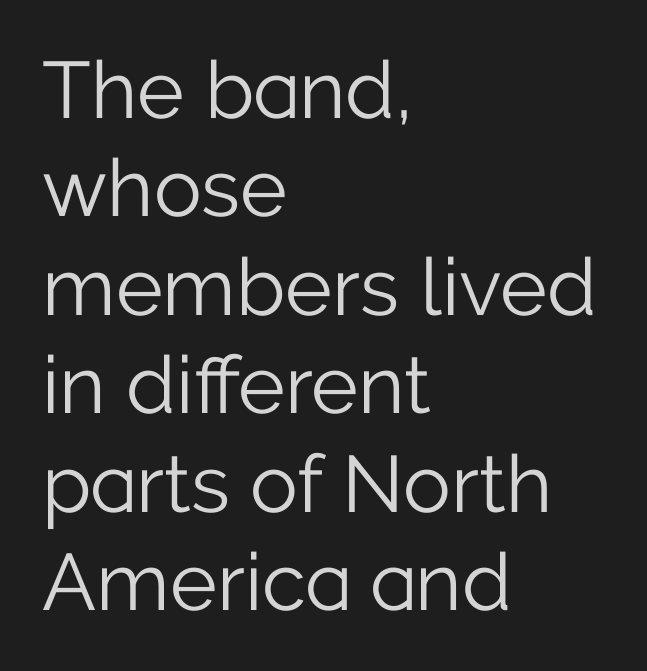
The image shows 80 px light sans-serif type, upright; set left-aligned, line spacing 1.23x, normal letter spacing, not underlined; low stroke contrast and a medium x-height.
